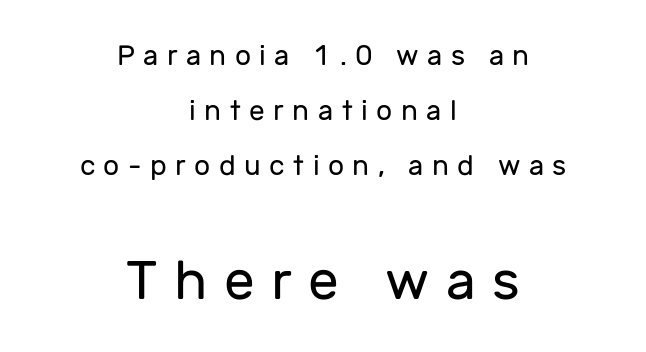
Q: Is the text bold? A: No.
Q: Is the text italic (slanted)? A: No, it is upright.
Q: Is the typeface a serif or a sans-serif typeface? A: Sans-serif.
Q: Is the text underlined? A: No.
Q: How is the paragraph aligned? A: Centered.
Q: Is the spacing between letters normal or unusually wide? A: Unusually wide.
Q: Is the spacing between lines tight, normal or loose? A: Loose.
Q: Which block of text is set in a larger size, the first (top) or the second (bottom)? A: The second (bottom) one.
Q: Width (condensed, normal, or wide)? A: Normal.
Q: Stroke contrast? A: Low.
Q: x-height? A: Medium.
Q: Monospaced? A: No.
